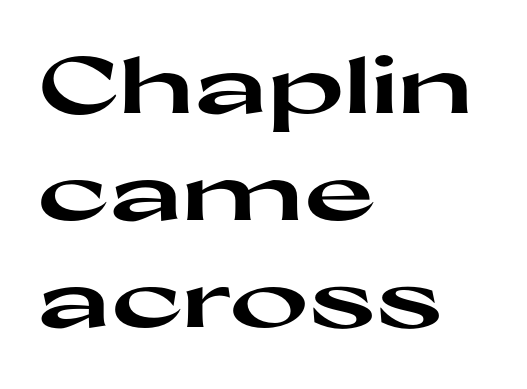
Students, note that the glyphs here touch the page at normal intervals. Compared with a centered layout, this one pins lines to the left instead. The lines sit at an ordinary, default distance from one another. Each letter's strokes conclude bluntly, with no projecting serifs.
